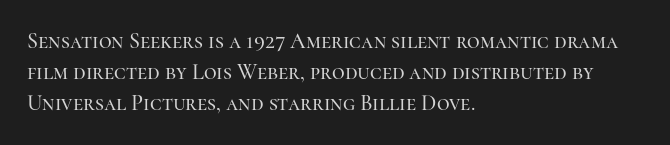
Q: Is the text italic (slanted)? A: No, it is upright.
Q: Is the text underlined? A: No.
Q: How is the paragraph aligned? A: Left-aligned.
Q: Is the spacing between letters normal or unusually wide? A: Normal.
Q: Is the spacing between lines tight, normal or loose? A: Normal.
